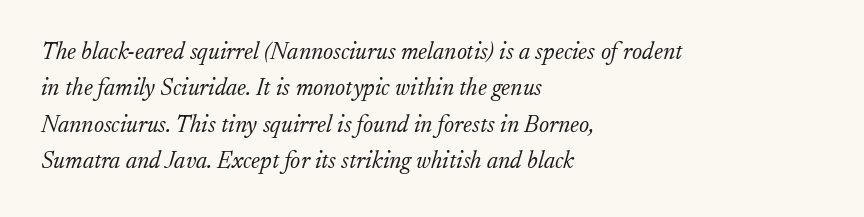
Q: Is the text bold? A: No.
Q: Is the text italic (slanted)? A: Yes, it leans right by about 17 degrees.
Q: Is the text underlined? A: No.
Q: How is the paragraph aligned? A: Left-aligned.
Q: Is the spacing between letters normal or unusually wide? A: Normal.
Q: Is the spacing between lines tight, normal or loose? A: Normal.
